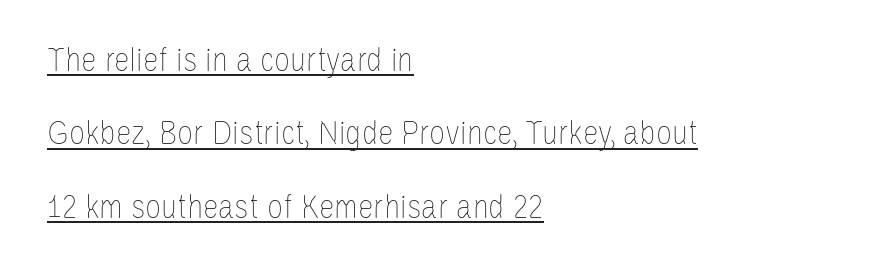
Q: Is the text bold? A: No.
Q: Is the text italic (slanted)? A: No, it is upright.
Q: Is the text underlined? A: Yes.
Q: How is the paragraph aligned? A: Left-aligned.
Q: Is the spacing between letters normal or unusually wide? A: Normal.
Q: Is the spacing between lines tight, normal or loose? A: Loose.
Q: Width (condensed, normal, or wide)? A: Condensed.
Q: Stroke contrast? A: Low.
Q: x-height? A: Large.
Q: Monospaced? A: No.
